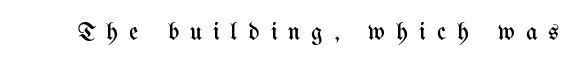
{"italic": "no", "bold": "no", "underline": "no", "letter_spacing": "wide", "letter_spacing_em": 0.44, "glyph_px": 25}
